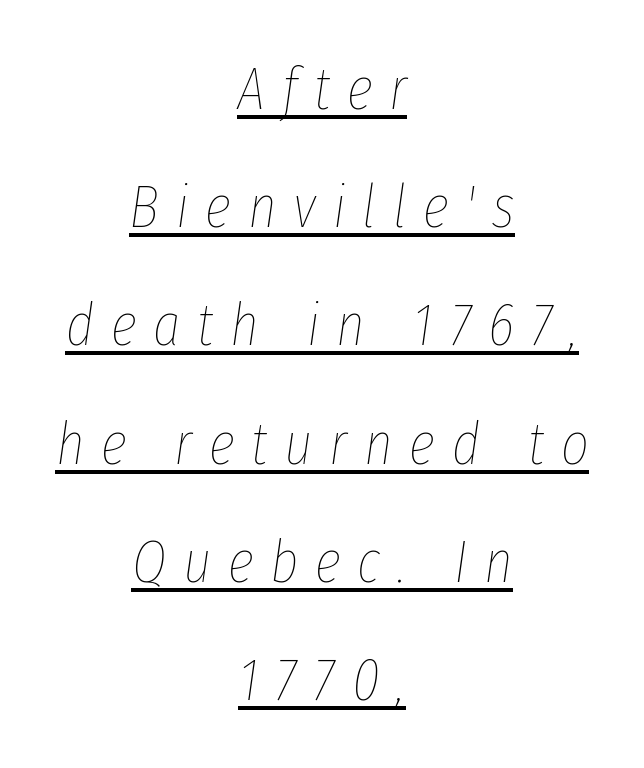
Q: Is the text bold? A: No.
Q: Is the text italic (slanted)? A: Yes, it leans right by about 8 degrees.
Q: Is the text underlined? A: Yes.
Q: How is the paragraph aligned? A: Centered.
Q: Is the spacing between letters normal or unusually wide? A: Unusually wide.
Q: Is the spacing between lines tight, normal or loose? A: Loose.
Q: Width (condensed, normal, or wide)? A: Condensed.
Q: Stroke contrast? A: Low.
Q: x-height? A: Medium.
Q: Monospaced? A: No.
